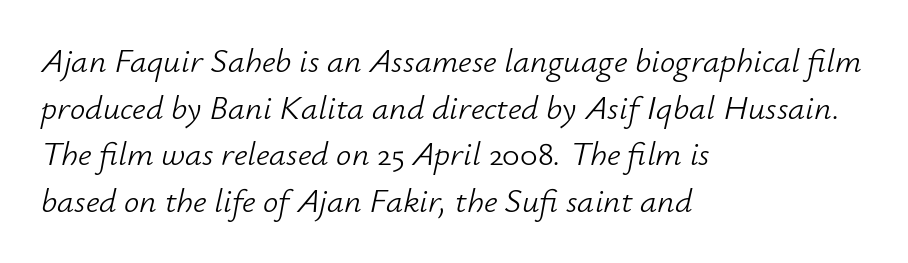
The lettering tilts uniformly, giving the passage an italic look. Vertical spacing — default. The letterforms sit at book weight or below. Underline: absent. The rendering anchors every line to the left-hand side. Each word holds together tightly as a unit, with standard inter-letter gaps.
